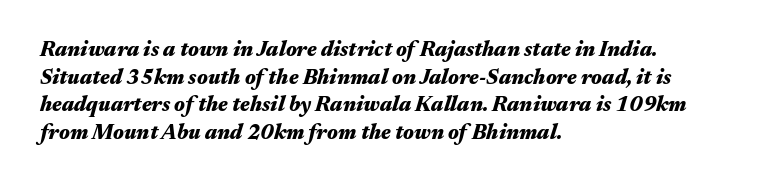
{"italic": "yes", "lean": "right", "slant_degrees": 17, "bold": "yes", "underline": "no", "align": "left", "line_spacing": "normal", "line_spacing_ratio": 1.31, "letter_spacing": "normal", "letter_spacing_em": 0.0, "glyph_px": 21}
